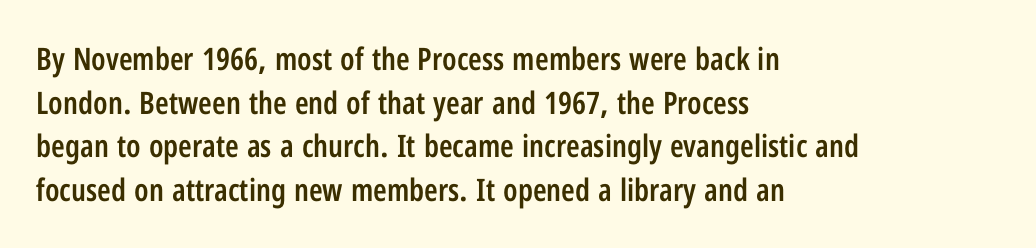
Q: Is the text bold? A: Semi-bold.
Q: Is the text italic (slanted)? A: No, it is upright.
Q: Is the typeface a serif or a sans-serif typeface? A: Sans-serif.
Q: Is the text underlined? A: No.
Q: How is the paragraph aligned? A: Left-aligned.
Q: Is the spacing between letters normal or unusually wide? A: Normal.
Q: Is the spacing between lines tight, normal or loose? A: Normal.
Q: Width (condensed, normal, or wide)? A: Condensed.
Q: Stroke contrast? A: Low.
Q: x-height? A: Medium.
Q: Monospaced? A: No.
